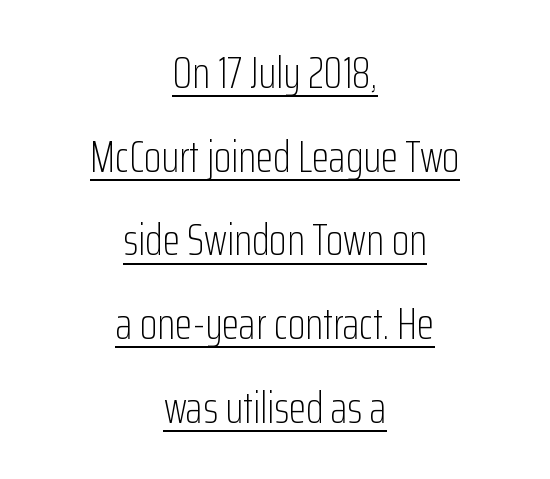
The image shows 45 px light, condensed sans-serif type, upright; set centered, line spacing 1.86x, normal letter spacing, underlined; low stroke contrast and a medium x-height.
